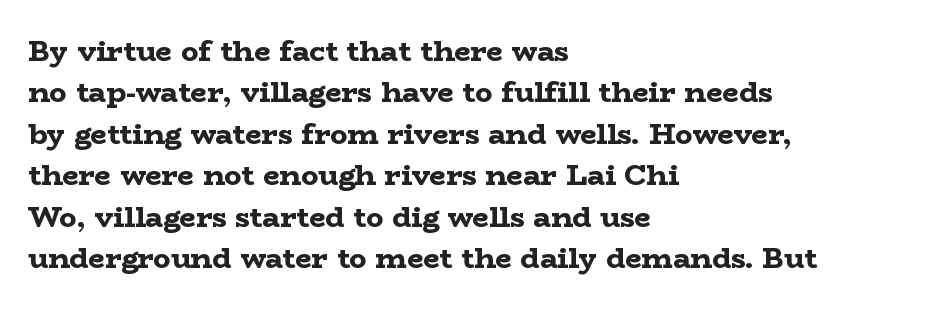
The image shows 29 px bold, wide serif type, upright; set left-aligned, normal line spacing (1.43x), normal letter spacing, not underlined; low stroke contrast and a medium x-height.
